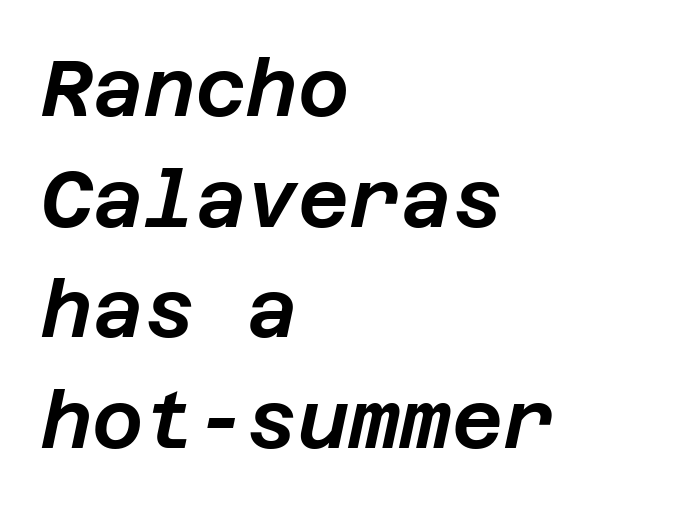
The image shows 79 px text type, italic (leaning right); set left-aligned, normal line spacing (1.4x), normal letter spacing, not underlined; low stroke contrast and a large x-height.
